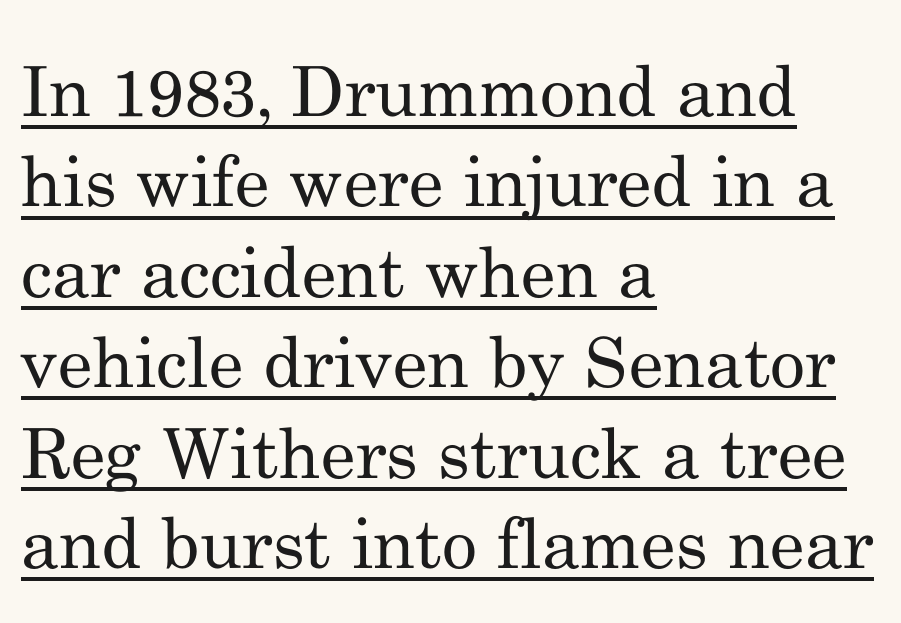
This sample carries an underscore along the baseline area. Old-style or modern, the face here clearly has serifs. Quick note: not italic, upright. Typeset ragged right — the left edge is the straight one. Short note: letters normally spaced. Think of a printed novel: that variable character pitch is what you see here.
